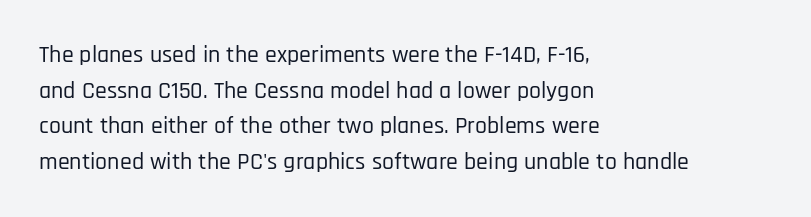
{"italic": "no", "underline": "no", "align": "left", "line_spacing": "normal", "line_spacing_ratio": 1.48, "letter_spacing": "normal", "letter_spacing_em": 0.0, "glyph_px": 24}
